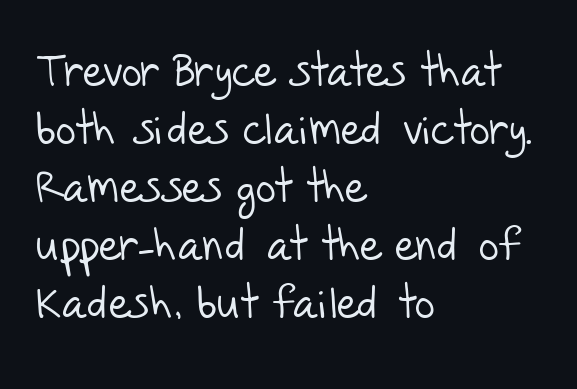
Plain, unruled lines of type. Characters follow at the spacing the type designer built in. The rag falls on the right side of this text block. Proportional: the letters do not fall into vertical columns. The passage shown is not bold in any degree.
